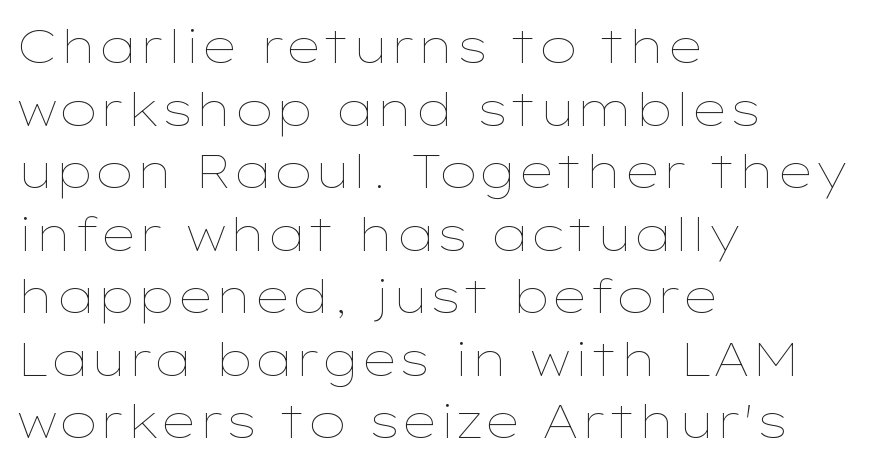
The image shows 47 px thin, wide type, upright; set left-aligned, normal line spacing (1.33x), normal letter spacing, not underlined; low stroke contrast and a medium x-height.
